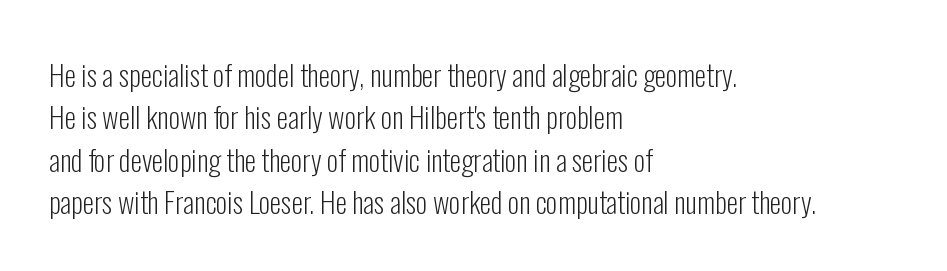
{"serif": "no", "italic": "no", "bold": "no", "weight": "light", "width": "condensed", "stroke_contrast": "low", "x_height": "medium", "monospaced": "no", "underline": "no", "align": "left", "line_spacing": "normal", "line_spacing_ratio": 1.46, "letter_spacing": "normal", "letter_spacing_em": 0.0, "glyph_px": 29}
